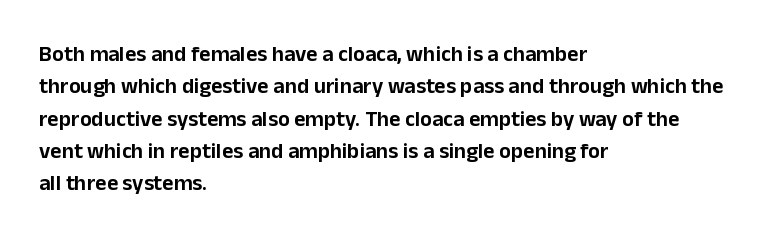
Bare-footed words on every line. The space between consecutive lines is moderate. Caption: standard tracking, unaltered. The lettering holds an erect, upright posture throughout. The text block is weighted toward the left margin, trailing off unevenly rightward.
